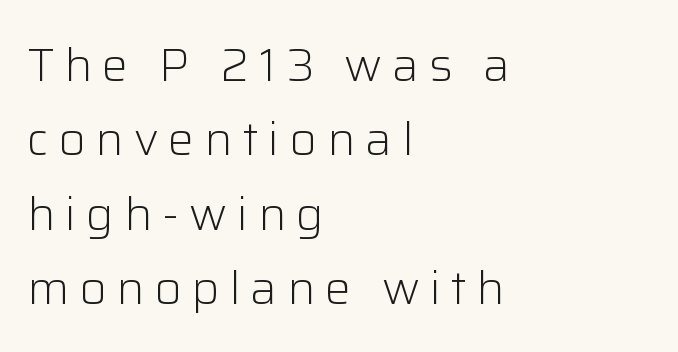
{"serif": "no", "italic": "no", "bold": "no", "weight": "light", "width": "normal", "stroke_contrast": "low", "x_height": "medium", "monospaced": "no", "underline": "no", "align": "left", "line_spacing": "normal", "line_spacing_ratio": 1.58, "letter_spacing": "wide", "letter_spacing_em": 0.21, "glyph_px": 47}
